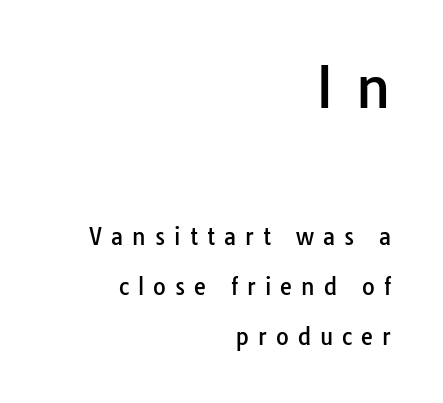
{"serif": "no", "italic": "no", "width": "normal", "stroke_contrast": "low", "x_height": "medium", "monospaced": "no", "underline": "no", "align": "right", "line_spacing": "loose", "line_spacing_ratio": 2.26, "letter_spacing": "wide", "letter_spacing_em": 0.41, "larger_block": "first", "size_ratio": 2.55, "glyph_px": 56}
